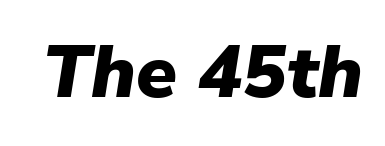
The rendering uses natural spacing where letterforms have individual widths. This is heavy type, rendered in bold. Slanted lettering throughout. Underline: absent.
